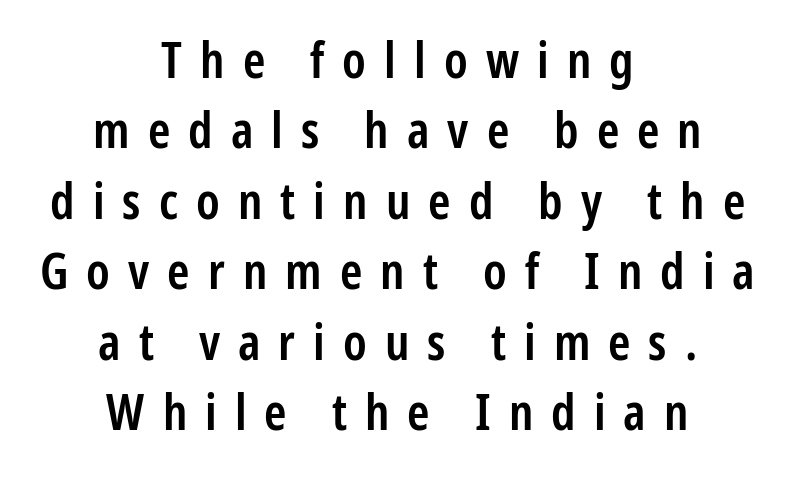
The image shows 50 px semibold, condensed sans-serif type, upright; set centered, normal line spacing (1.41x), unusually wide letter spacing (+0.36 em), not underlined; low stroke contrast and a medium x-height.
